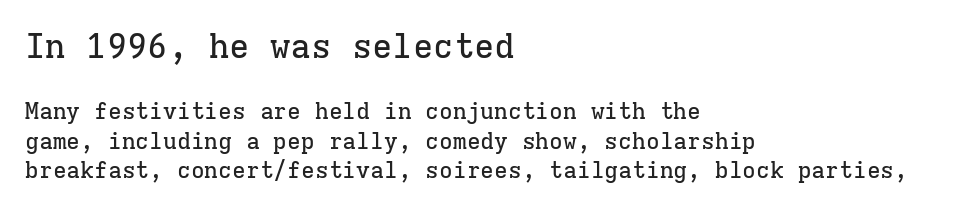
Inter-character spacing is left at the font's built-in metrics. This block has exactly the height ordinary leading produces. Which margin do the lines hug? The left one — the right edge is uneven. Note the uniform advance width — an 'i' takes as much space as an 'm'.
